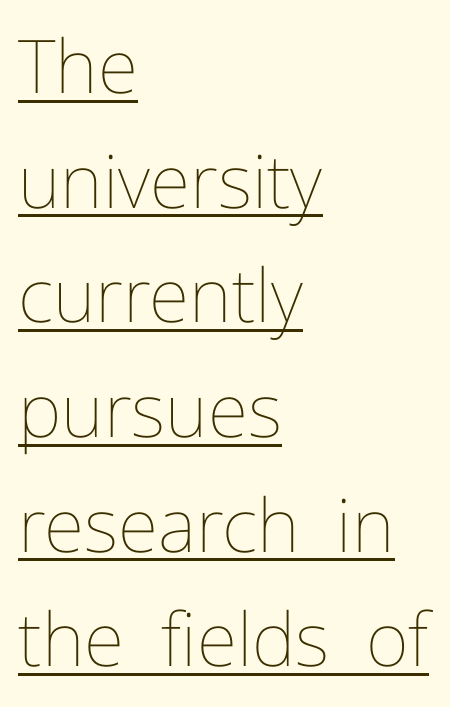
The image shows 74 px thin type, upright; set left-aligned, normal line spacing (1.55x), normal letter spacing, underlined; low stroke contrast and a medium x-height.
